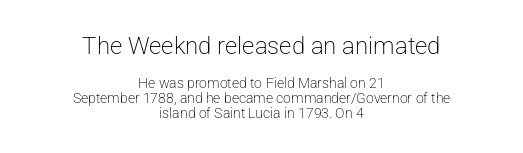
{"italic": "no", "bold": "no", "underline": "no", "align": "center", "line_spacing": "tight", "line_spacing_ratio": 1.05, "letter_spacing": "normal", "letter_spacing_em": 0.0, "larger_block": "first", "size_ratio": 1.71, "glyph_px": 24}
